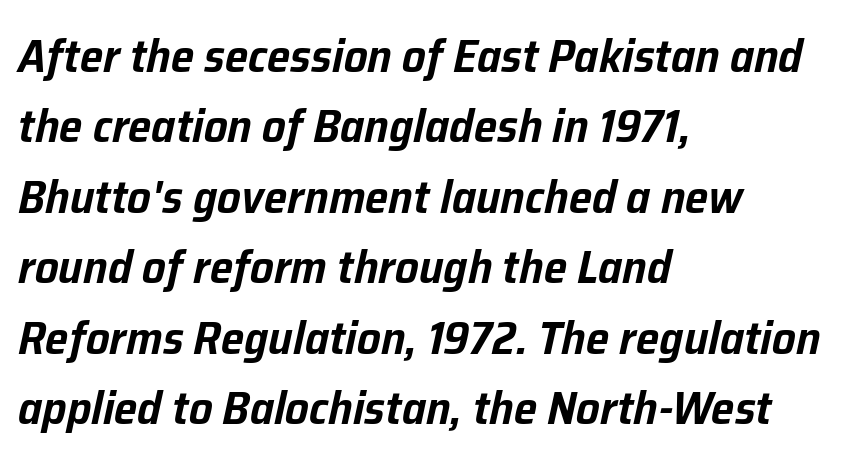
{"italic": "yes", "lean": "right", "slant_degrees": 12, "width": "normal", "stroke_contrast": "low", "x_height": "medium", "monospaced": "no", "underline": "no", "align": "left", "line_spacing": "normal", "line_spacing_ratio": 1.5, "letter_spacing": "normal", "letter_spacing_em": 0.0, "glyph_px": 47}
